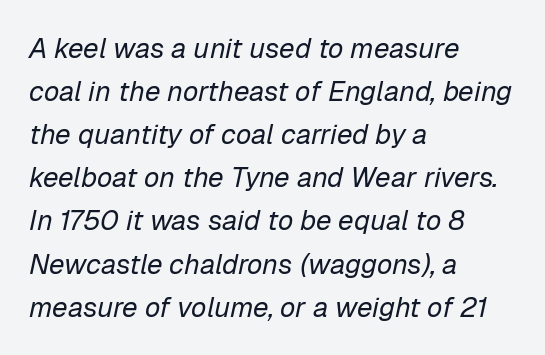
Q: Is the text bold? A: No.
Q: Is the text italic (slanted)? A: Yes, it leans right by about 12 degrees.
Q: Is the text underlined? A: No.
Q: How is the paragraph aligned? A: Left-aligned.
Q: Is the spacing between letters normal or unusually wide? A: Normal.
Q: Is the spacing between lines tight, normal or loose? A: Normal.
Q: Width (condensed, normal, or wide)? A: Normal.
Q: Stroke contrast? A: Low.
Q: x-height? A: Medium.
Q: Monospaced? A: No.
